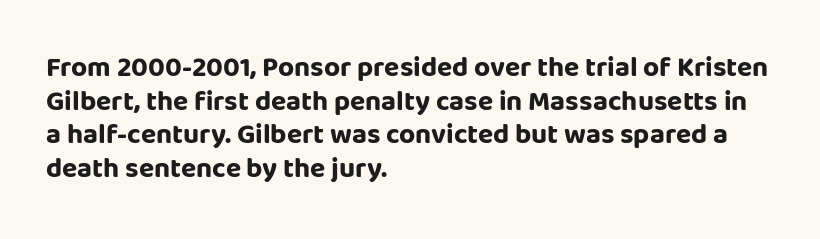
Q: Is the text bold? A: Yes.
Q: Is the text italic (slanted)? A: No, it is upright.
Q: Is the typeface a serif or a sans-serif typeface? A: Sans-serif.
Q: Is the text underlined? A: No.
Q: How is the paragraph aligned? A: Left-aligned.
Q: Is the spacing between letters normal or unusually wide? A: Normal.
Q: Width (condensed, normal, or wide)? A: Normal.
Q: Stroke contrast? A: Low.
Q: x-height? A: Large.
Q: Monospaced? A: No.
